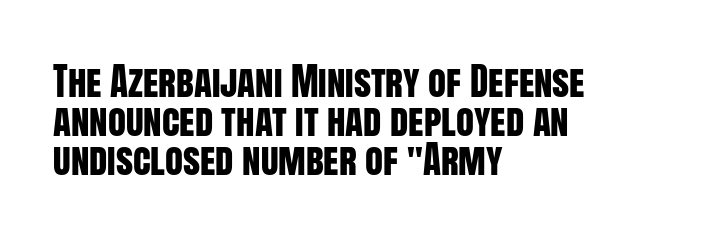
A typesetter would label this face a sans. These lines keep a tight, regular rhythm from letter to letter. The passage shown stacks its lines with hardly any gap. Proportional: the letters do not fall into vertical columns. Every character sits straight up, as roman type does. This rendering uses left alignment, leaving the right contour irregular.
